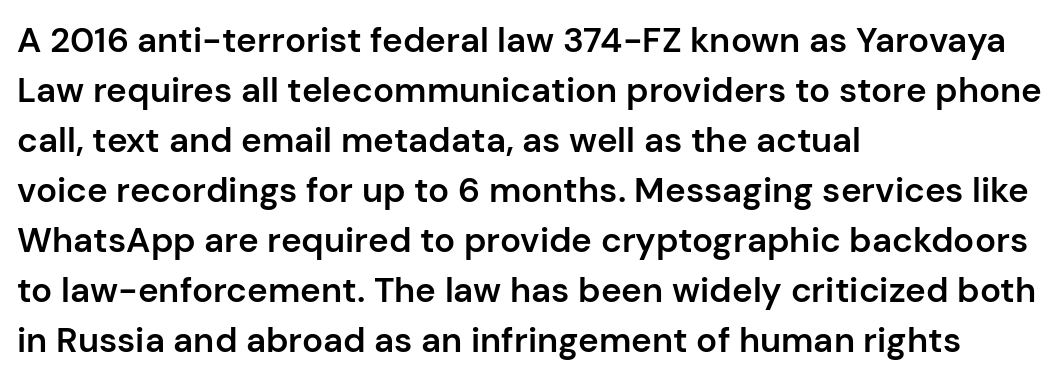
The image shows 35 px semibold sans-serif type, upright; set left-aligned, normal line spacing (1.43x), normal letter spacing, not underlined; low stroke contrast and a medium x-height.
